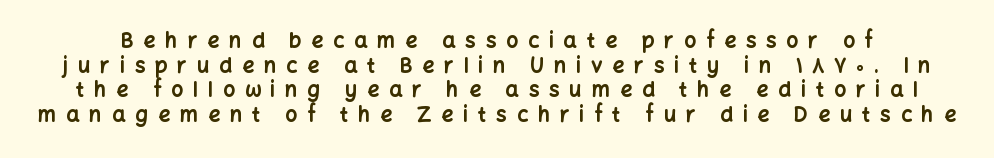
Q: Is the text bold? A: Yes.
Q: Is the text italic (slanted)? A: No, it is upright.
Q: Is the text underlined? A: No.
Q: Is the spacing between letters normal or unusually wide? A: Unusually wide.
